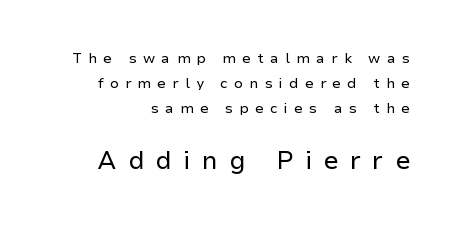
Q: Is the text bold? A: No.
Q: Is the text italic (slanted)? A: No, it is upright.
Q: Is the text underlined? A: No.
Q: Is the spacing between letters normal or unusually wide? A: Unusually wide.
Q: Which block of text is set in a larger size, the first (top) or the second (bottom)? A: The second (bottom) one.
